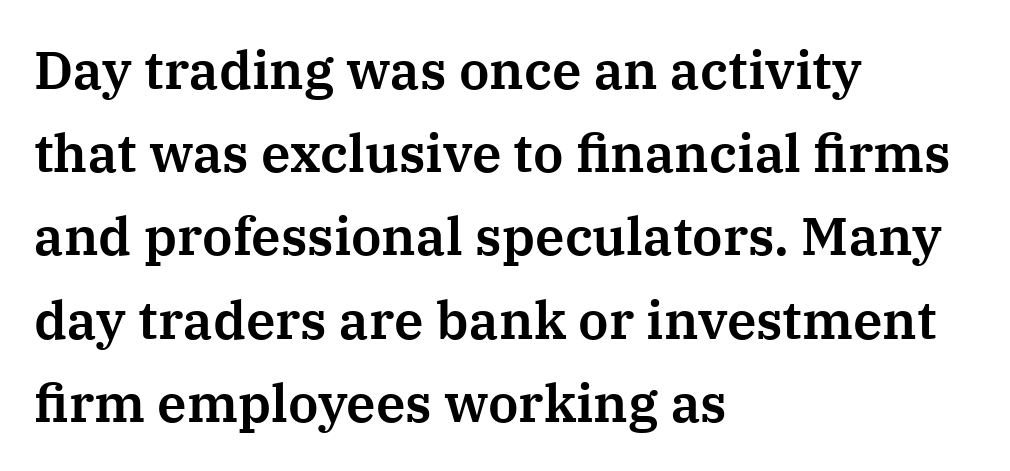
Short and long lines alike share a common starting point at left. Do the characters align in a grid? No, the font is proportional. Is this a sans? No — the strokes have serifs. Glance below the letters and you will spot only blank space. Vertical spacing — default.
